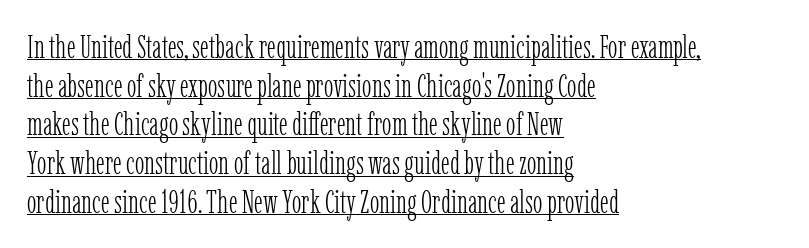
{"serif": "yes", "italic": "no", "bold": "no", "weight": "light", "width": "condensed", "stroke_contrast": "low", "x_height": "medium", "monospaced": "no", "underline": "yes", "align": "left", "line_spacing_ratio": 1.21, "letter_spacing": "normal", "letter_spacing_em": 0.0, "glyph_px": 32}
